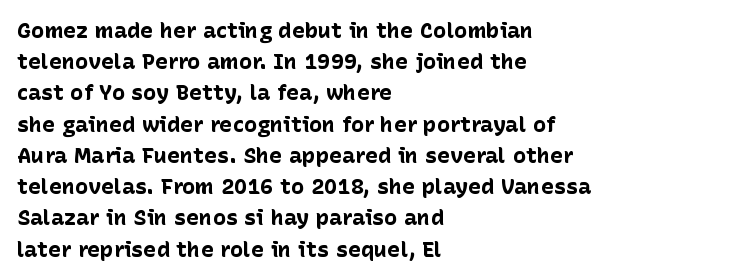
{"italic": "no", "bold": "yes", "underline": "no", "align": "left", "line_spacing": "normal", "line_spacing_ratio": 1.42, "letter_spacing": "normal", "letter_spacing_em": 0.0, "glyph_px": 22}
